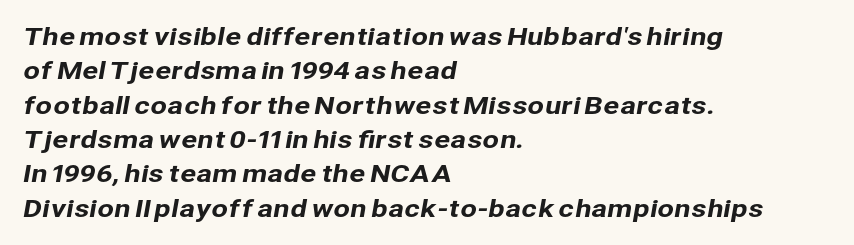
The image shows 24 px text type; set left-aligned, normal line spacing (1.43x), normal letter spacing, not underlined.
